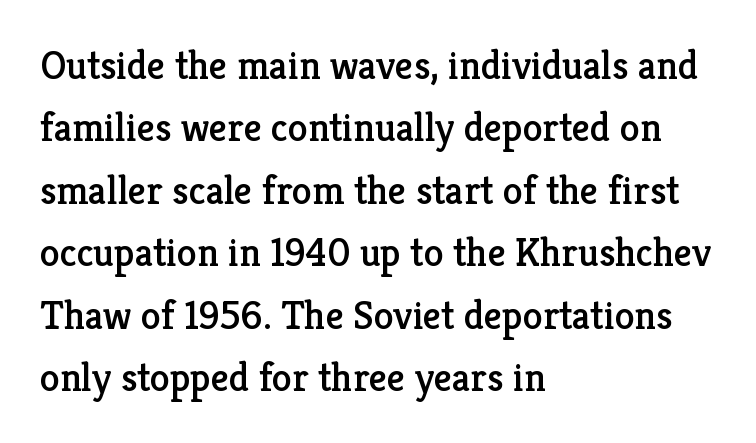
The image shows 40 px serif type, upright; set left-aligned, normal line spacing (1.56x), normal letter spacing, not underlined; low stroke contrast and a medium x-height.
